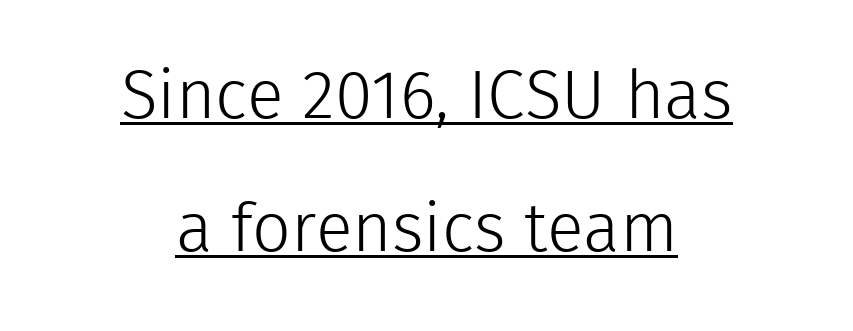
{"serif": "no", "italic": "no", "bold": "no", "weight": "light", "width": "normal", "x_height": "medium", "monospaced": "no", "underline": "yes", "align": "center", "line_spacing": "loose", "line_spacing_ratio": 1.95, "letter_spacing": "normal", "letter_spacing_em": 0.0, "glyph_px": 68}
